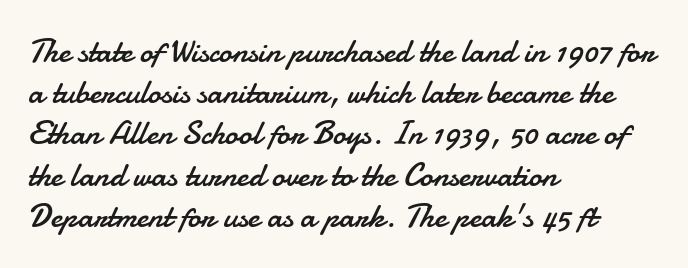
Quick note: underline off. Varying glyph widths throughout — classic text-font behaviour. Leftover space on each line is placed entirely after the last word. Serif or sans? Sans — the stroke terminals are bare. Tracking here is standard; glyphs follow each other at the usual distance.
